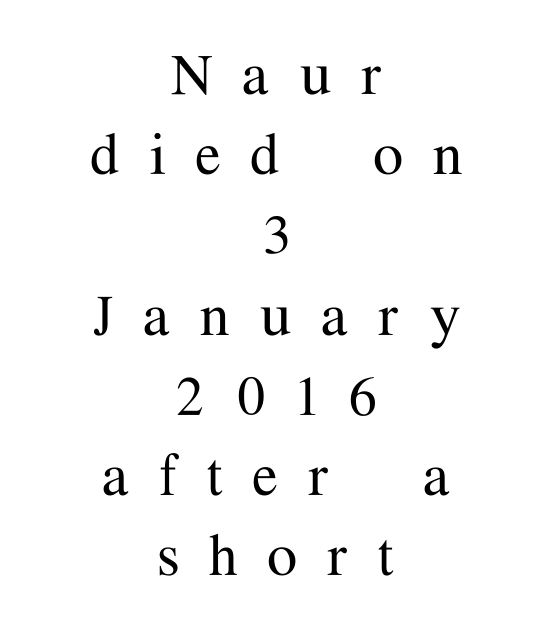
Q: Is the text italic (slanted)? A: No, it is upright.
Q: Is the typeface a serif or a sans-serif typeface? A: Serif.
Q: Is the text underlined? A: No.
Q: How is the paragraph aligned? A: Centered.
Q: Is the spacing between letters normal or unusually wide? A: Unusually wide.
Q: Width (condensed, normal, or wide)? A: Normal.
Q: Stroke contrast? A: Medium.
Q: x-height? A: Medium.
Q: Monospaced? A: No.
